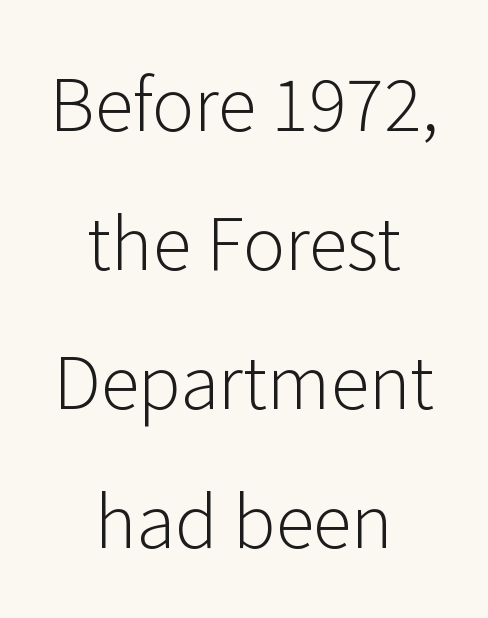
Q: Is the text bold? A: No.
Q: Is the text italic (slanted)? A: No, it is upright.
Q: Is the typeface a serif or a sans-serif typeface? A: Sans-serif.
Q: Is the text underlined? A: No.
Q: How is the paragraph aligned? A: Centered.
Q: Is the spacing between letters normal or unusually wide? A: Normal.
Q: Is the spacing between lines tight, normal or loose? A: Loose.
Q: Width (condensed, normal, or wide)? A: Normal.
Q: Stroke contrast? A: Low.
Q: x-height? A: Medium.
Q: Monospaced? A: No.
